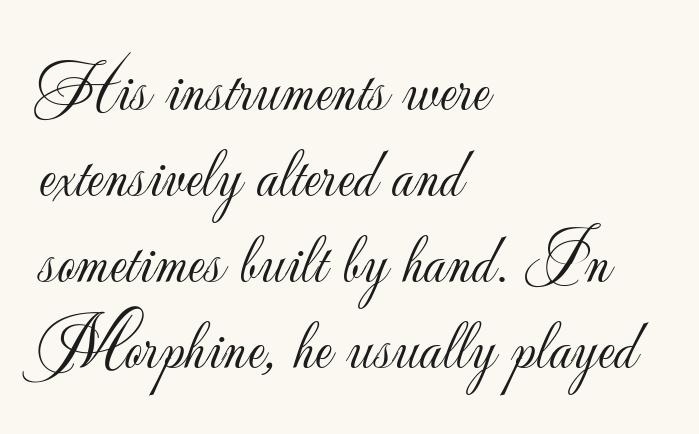
{"serif": "no", "bold": "no", "weight": "light", "width": "normal", "stroke_contrast": "low", "x_height": "small", "monospaced": "no", "underline": "no", "align": "left", "line_spacing_ratio": 1.21, "letter_spacing": "normal", "letter_spacing_em": 0.0, "glyph_px": 71}
